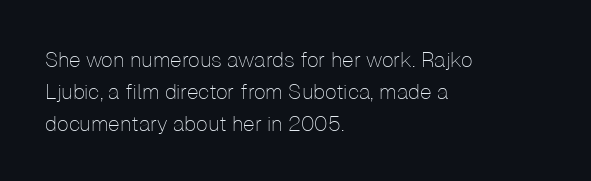
The image shows 21 px text type, upright; set left-aligned, normal line spacing (1.53x), normal letter spacing, not underlined.
